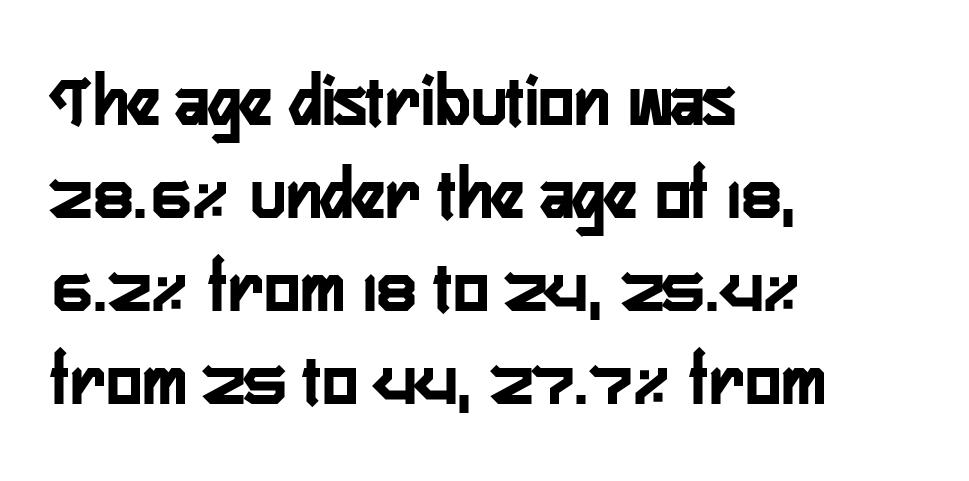
{"serif": "no", "italic": "no", "bold": "yes", "weight": "semibold", "width": "condensed", "stroke_contrast": "low", "x_height": "medium", "monospaced": "no", "underline": "no", "align": "left", "line_spacing_ratio": 1.24, "letter_spacing": "normal", "letter_spacing_em": 0.0, "glyph_px": 75}
